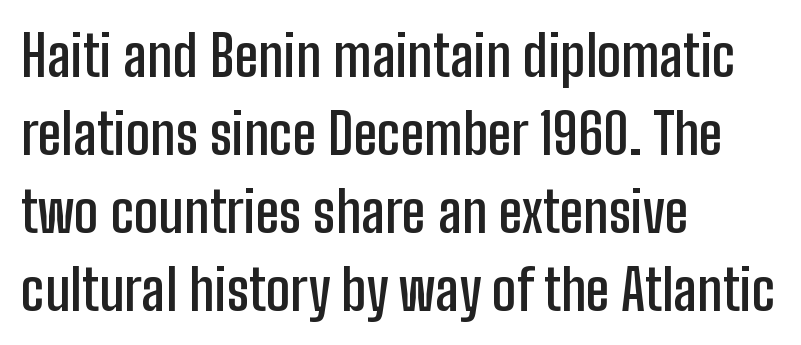
Q: Is the text bold? A: Semi-bold.
Q: Is the text italic (slanted)? A: No, it is upright.
Q: Is the typeface a serif or a sans-serif typeface? A: Sans-serif.
Q: Is the text underlined? A: No.
Q: How is the paragraph aligned? A: Left-aligned.
Q: Is the spacing between letters normal or unusually wide? A: Normal.
Q: Is the spacing between lines tight, normal or loose? A: Normal.
Q: Width (condensed, normal, or wide)? A: Condensed.
Q: Stroke contrast? A: Low.
Q: x-height? A: Medium.
Q: Monospaced? A: No.
